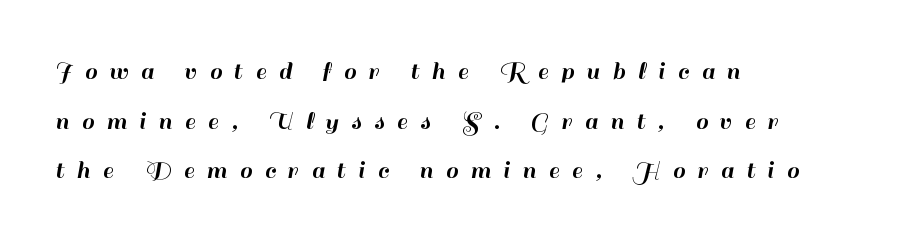
The image shows 27 px text type; set left-aligned, line spacing 1.84x, unusually wide letter spacing (+0.47 em), not underlined.
